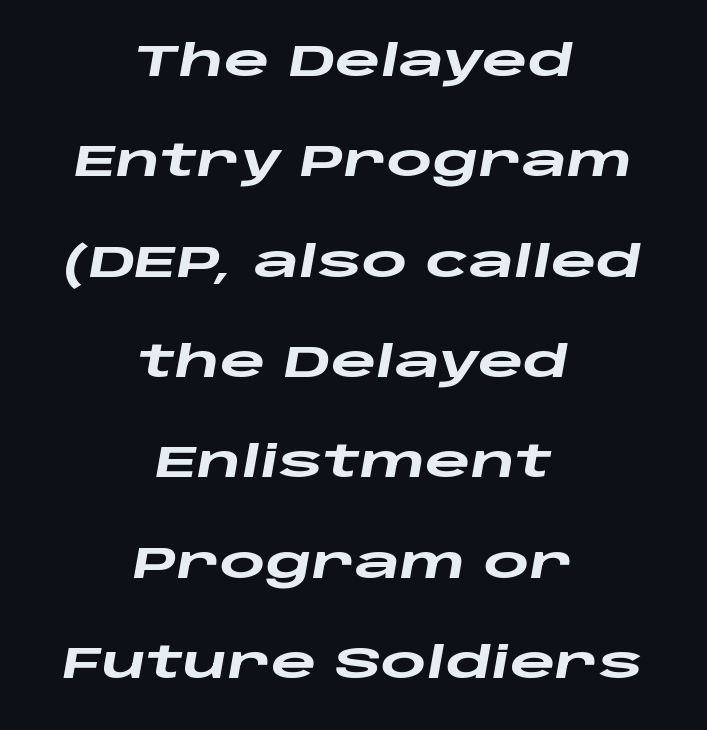
{"italic": "yes", "lean": "right", "slant_degrees": 10, "bold": "yes", "weight": "heavy", "width": "wide", "stroke_contrast": "low", "x_height": "large", "monospaced": "no", "underline": "no", "align": "center", "line_spacing": "loose", "line_spacing_ratio": 2.28, "letter_spacing": "normal", "letter_spacing_em": 0.0, "glyph_px": 44}
